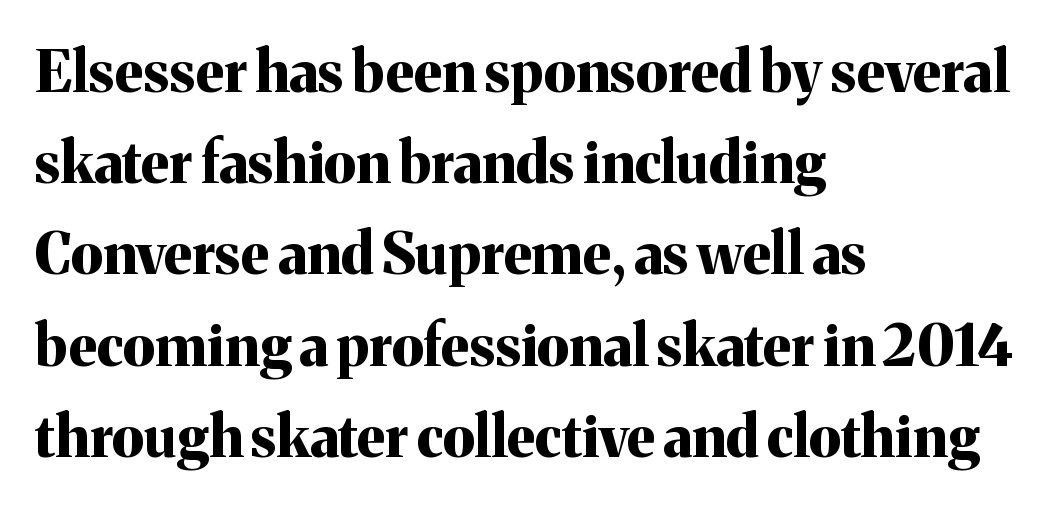
The characters look thick and weighty, a clear bold. Letter spacing: default. A student would call this left alignment; a typographer would say flush left, rag right. A normal amount of white space separates one row of letters from the next. Check where the strokes stop: tiny serifs finish them off.
